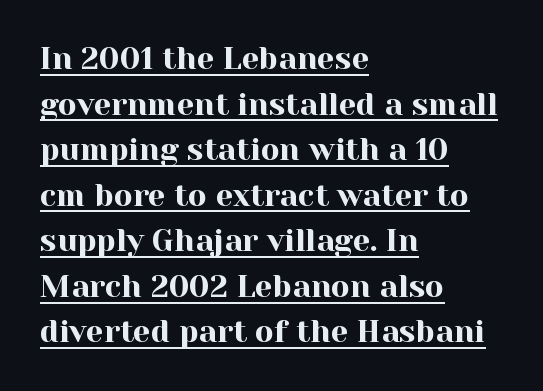
{"serif": "yes", "italic": "no", "width": "normal", "x_height": "medium", "monospaced": "no", "underline": "yes", "align": "left", "line_spacing": "normal", "line_spacing_ratio": 1.47, "letter_spacing": "normal", "letter_spacing_em": 0.0, "glyph_px": 31}
